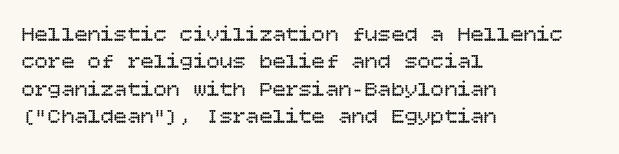
Counters stay open thanks to moderate or lighter strokes. All the whitespace from short lines collects on the right. Normally led — the rows are evenly, conventionally spaced. The glyphs are unaccompanied by any horizontal stroke below them.
